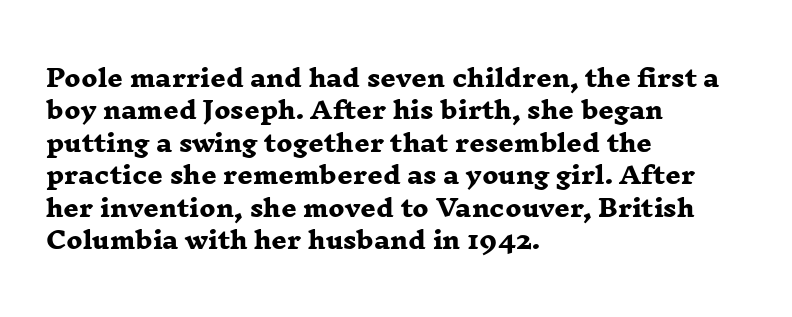
The image shows 24 px bold type; set left-aligned, normal line spacing (1.35x), normal letter spacing, not underlined.
